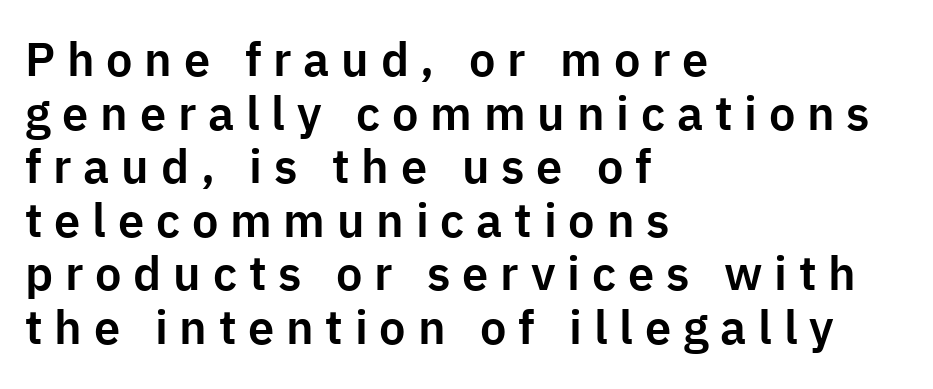
This is roman type, the default non-slanted kind. What's the leading like? Squeezed, with rows nearly overlapping. These lines are rendered in a variable-pitch font. Serif or sans? Sans — the stroke terminals are bare. Honestly, there is no underline to notice here at all. Does extra space separate the letters? Yes, quite a lot of it.
